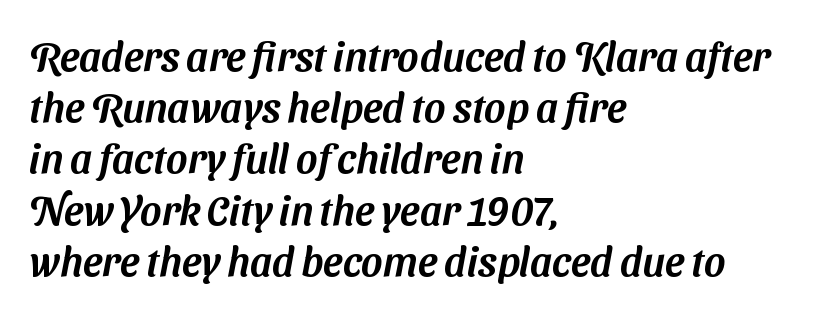
{"serif": "no", "width": "normal", "stroke_contrast": "medium", "x_height": "medium", "monospaced": "no", "underline": "no", "align": "left", "line_spacing": "normal", "line_spacing_ratio": 1.25, "letter_spacing": "normal", "letter_spacing_em": 0.0, "glyph_px": 41}
